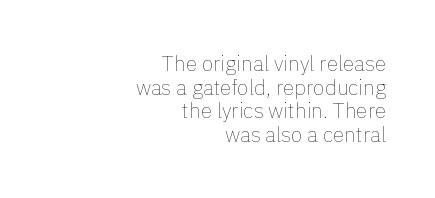
Q: Is the text bold? A: No.
Q: Is the text italic (slanted)? A: No, it is upright.
Q: Is the text underlined? A: No.
Q: How is the paragraph aligned? A: Right-aligned.
Q: Is the spacing between letters normal or unusually wide? A: Normal.
Q: Is the spacing between lines tight, normal or loose? A: Tight.
